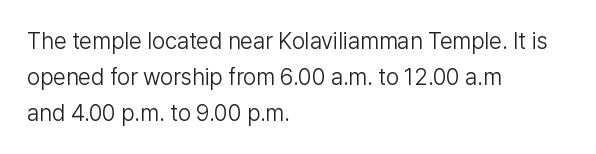
{"italic": "no", "bold": "no", "underline": "no", "align": "left", "line_spacing": "normal", "line_spacing_ratio": 1.56, "letter_spacing": "normal", "letter_spacing_em": 0.0, "glyph_px": 23}
